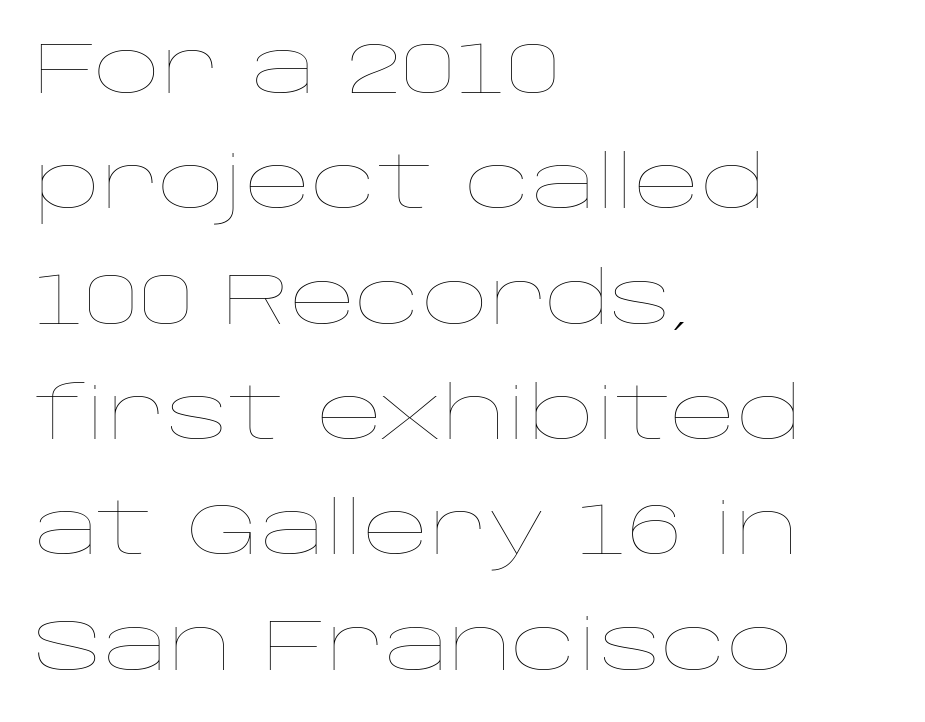
Q: Is the text bold? A: No.
Q: Is the text italic (slanted)? A: No, it is upright.
Q: Is the text underlined? A: No.
Q: How is the paragraph aligned? A: Left-aligned.
Q: Is the spacing between letters normal or unusually wide? A: Normal.
Q: Is the spacing between lines tight, normal or loose? A: Normal.
Q: Width (condensed, normal, or wide)? A: Wide.
Q: Stroke contrast? A: Low.
Q: x-height? A: Large.
Q: Monospaced? A: No.
